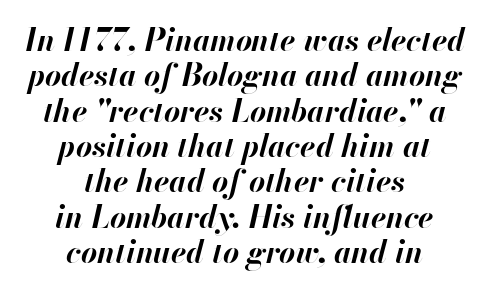
The image shows 31 px bold type, italic (leaning right); set centered, tight line spacing (1.14x), normal letter spacing, not underlined; high stroke contrast and a small x-height.
